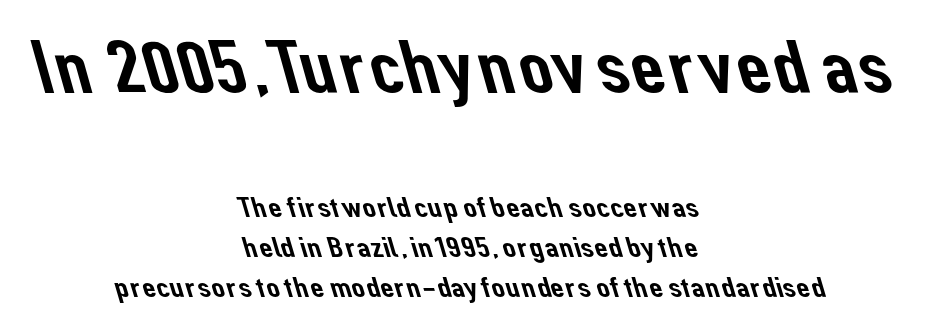
{"serif": "no", "width": "normal", "stroke_contrast": "low", "x_height": "medium", "monospaced": "no", "underline": "no", "align": "center", "line_spacing": "normal", "line_spacing_ratio": 1.33, "letter_spacing": "normal", "letter_spacing_em": 0.0, "larger_block": "first", "size_ratio": 2.53, "glyph_px": 76}
